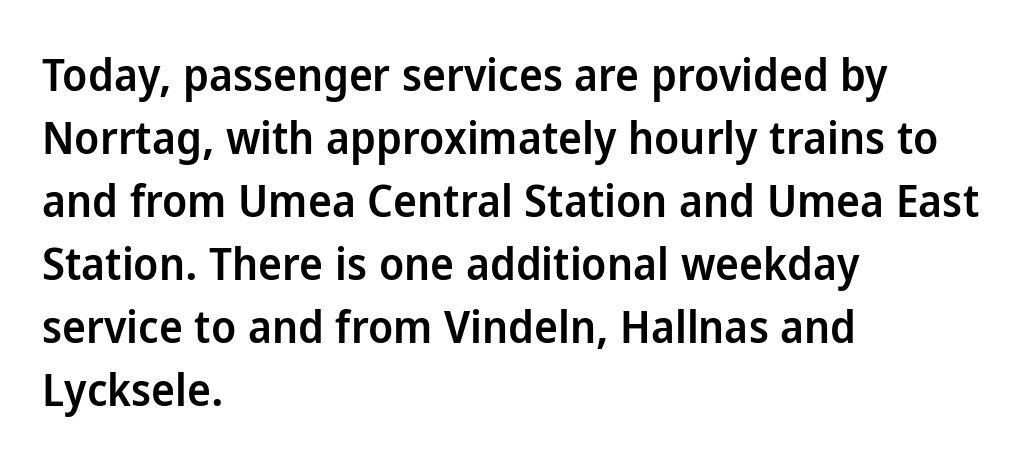
The rendering anchors every line to the left-hand side. Strokes here are thickened, but only to semibold level. Letterform terminals end flat and unadorned throughout the passage. Line spacing here is normal. Honestly, there is no underline to notice here at all.
